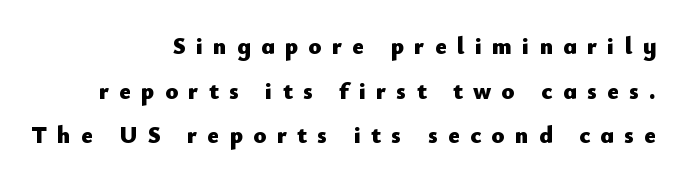
The image shows 24 px bold type, upright; set right-aligned, line spacing 1.86x, unusually wide letter spacing (+0.43 em), not underlined.
